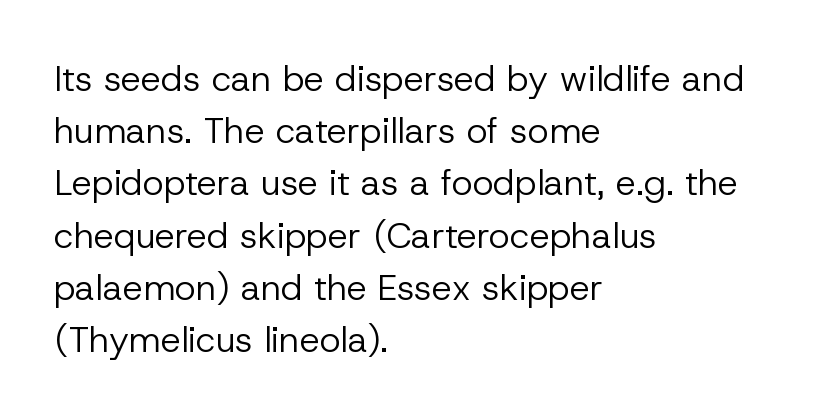
Descenders are the only things crossing below the line. A normal amount of white space separates one row of letters from the next. Ascenders rise straight up at ninety degrees. The compositor pushed each line to the left boundary. Stems here are at most as thick as an everyday book face.
